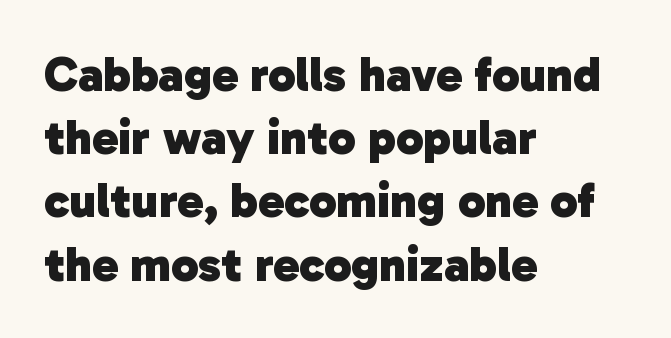
The image shows 49 px heavy sans-serif type; set left-aligned, normal line spacing (1.29x), normal letter spacing, not underlined; low stroke contrast and a medium x-height.
